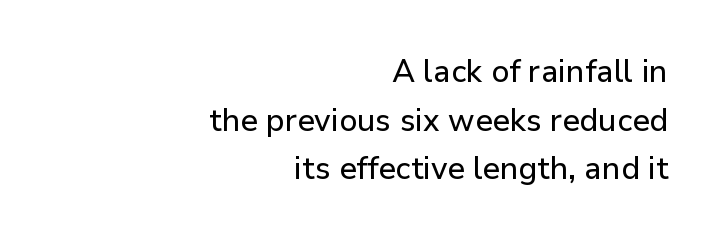
{"serif": "no", "italic": "no", "width": "normal", "stroke_contrast": "low", "x_height": "medium", "monospaced": "no", "underline": "no", "align": "right", "line_spacing": "normal", "line_spacing_ratio": 1.57, "letter_spacing": "normal", "letter_spacing_em": 0.0, "glyph_px": 31}
